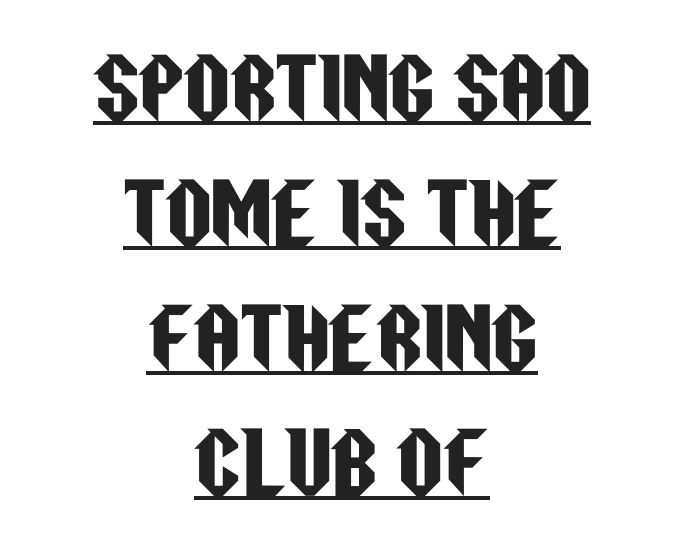
{"serif": "no", "italic": "no", "width": "condensed", "stroke_contrast": "low", "x_height": "large", "monospaced": "no", "underline": "yes", "align": "center", "line_spacing": "normal", "line_spacing_ratio": 1.56, "letter_spacing": "normal", "letter_spacing_em": 0.0, "glyph_px": 80}
